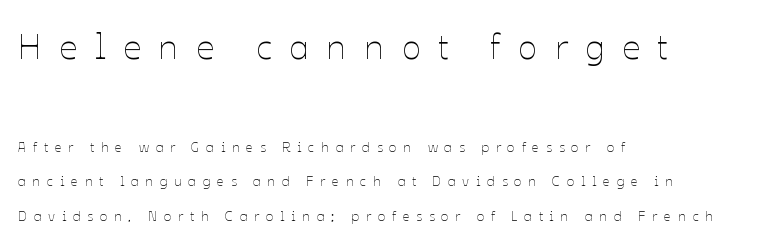
Caption: face not bold, strokes unweighted. This rendering widens character spacing well past its baseline value. Is this a fixed-width face? No — the glyphs have proportional, varying widths. Typesetter's note — upper block bumped up in size, lower block left smaller.
